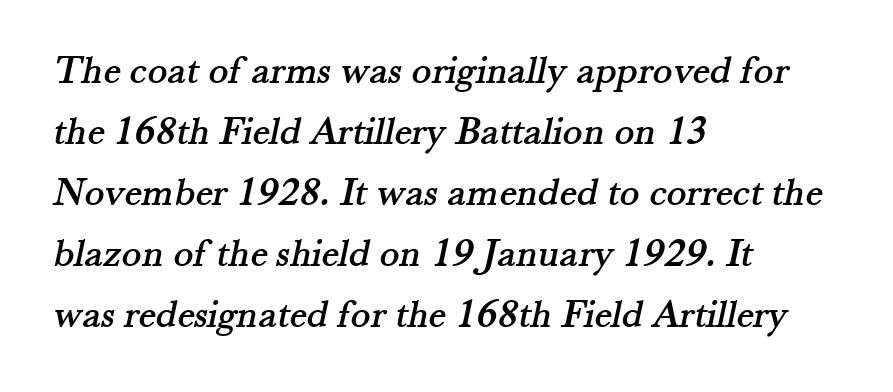
{"serif": "yes", "width": "normal", "stroke_contrast": "medium", "x_height": "small", "monospaced": "no", "underline": "no", "align": "left", "line_spacing": "normal", "line_spacing_ratio": 1.49, "letter_spacing": "normal", "letter_spacing_em": 0.0, "glyph_px": 41}
